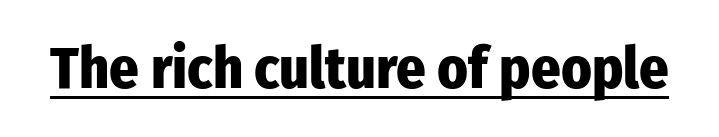
The image shows 58 px heavy, condensed sans-serif type, upright; set normal letter spacing, underlined; low stroke contrast and a medium x-height.
